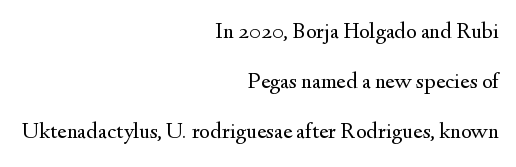
The image shows 23 px text type, upright; set right-aligned, loose line spacing (2.18x), normal letter spacing, not underlined.
